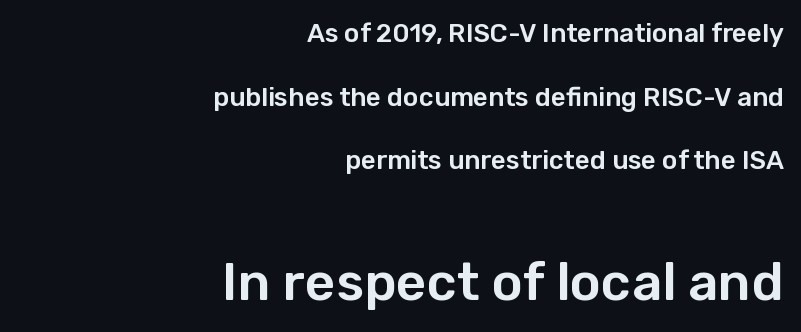
Every character sits straight up, as roman type does. The passage is arranged like a letterhead date or caption credit — flush right. Character size in the trailing block exceeds that of the leading block. Look at the tracking — it's just the regular setting, nothing added. Clear beneath every line of the passage. Spacing verdict: proportional, widths tailored to each character.
